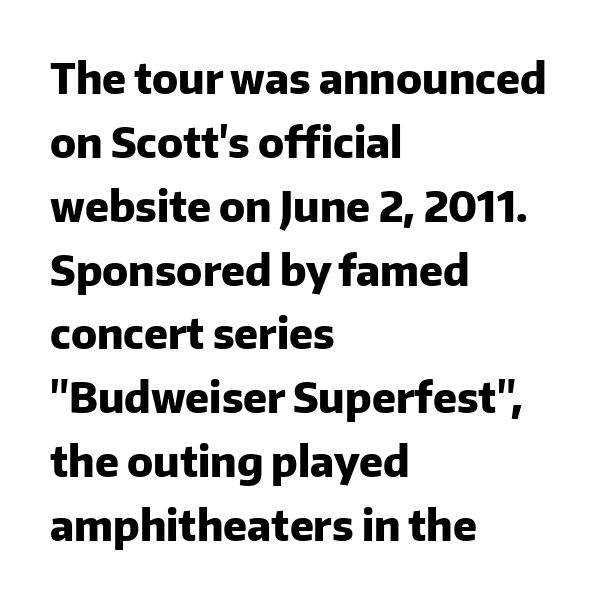
Q: Is the text bold? A: Yes.
Q: Is the text italic (slanted)? A: No, it is upright.
Q: Is the typeface a serif or a sans-serif typeface? A: Sans-serif.
Q: Is the text underlined? A: No.
Q: How is the paragraph aligned? A: Left-aligned.
Q: Is the spacing between letters normal or unusually wide? A: Normal.
Q: Is the spacing between lines tight, normal or loose? A: Normal.
Q: Width (condensed, normal, or wide)? A: Normal.
Q: Stroke contrast? A: Low.
Q: x-height? A: Medium.
Q: Monospaced? A: No.
